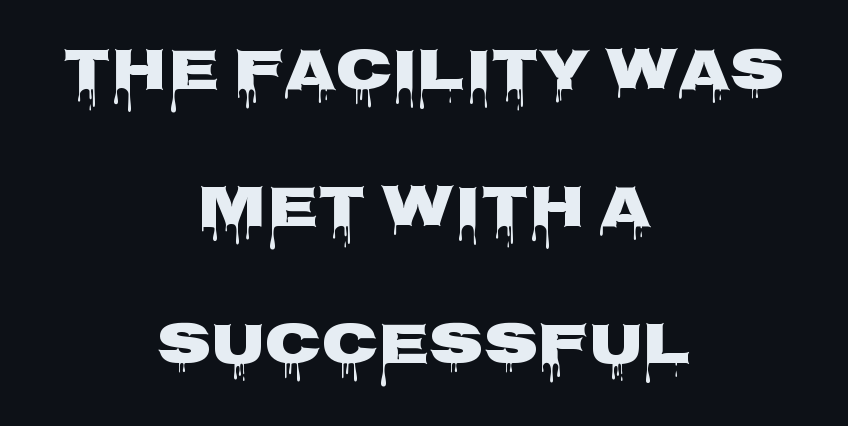
Q: Is the text italic (slanted)? A: No, it is upright.
Q: Is the typeface a serif or a sans-serif typeface? A: Sans-serif.
Q: Is the text underlined? A: No.
Q: How is the paragraph aligned? A: Centered.
Q: Is the spacing between letters normal or unusually wide? A: Normal.
Q: Is the spacing between lines tight, normal or loose? A: Loose.
Q: Width (condensed, normal, or wide)? A: Wide.
Q: Stroke contrast? A: Low.
Q: x-height? A: Large.
Q: Monospaced? A: No.
